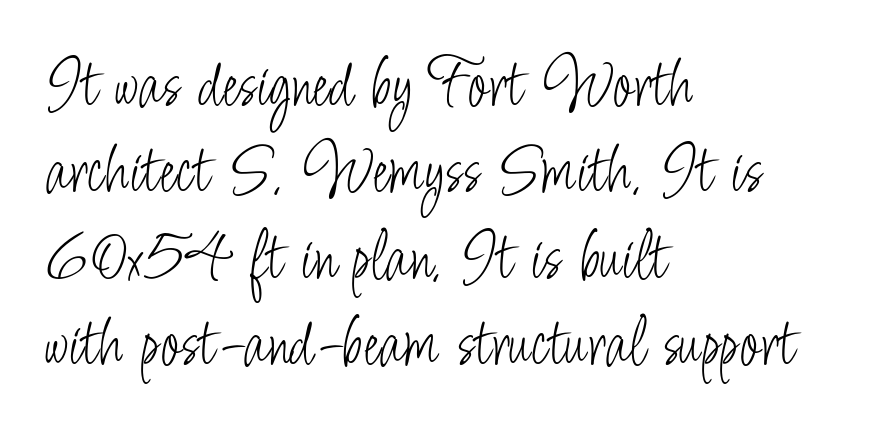
Q: Is the text bold? A: No.
Q: Is the text italic (slanted)? A: Yes.
Q: Is the typeface a serif or a sans-serif typeface? A: Sans-serif.
Q: Is the text underlined? A: No.
Q: How is the paragraph aligned? A: Left-aligned.
Q: Is the spacing between letters normal or unusually wide? A: Normal.
Q: Width (condensed, normal, or wide)? A: Condensed.
Q: Stroke contrast? A: Low.
Q: x-height? A: Small.
Q: Monospaced? A: No.
